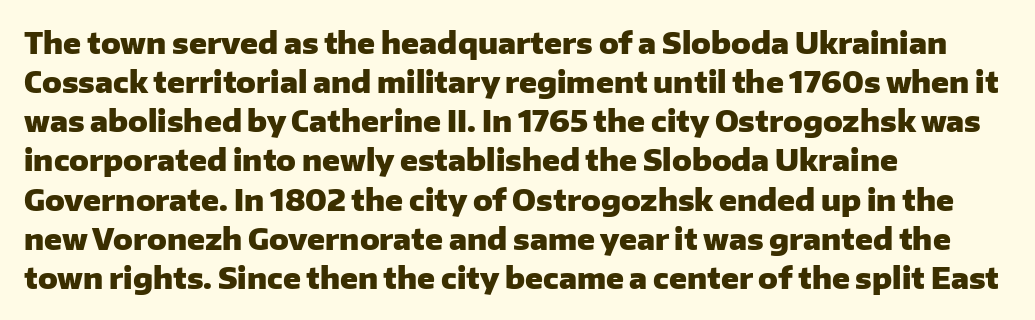
{"serif": "no", "italic": "no", "bold": "yes", "weight": "heavy", "width": "normal", "stroke_contrast": "low", "x_height": "medium", "monospaced": "no", "underline": "no", "align": "left", "line_spacing": "normal", "line_spacing_ratio": 1.35, "letter_spacing": "normal", "letter_spacing_em": 0.0, "glyph_px": 29}
